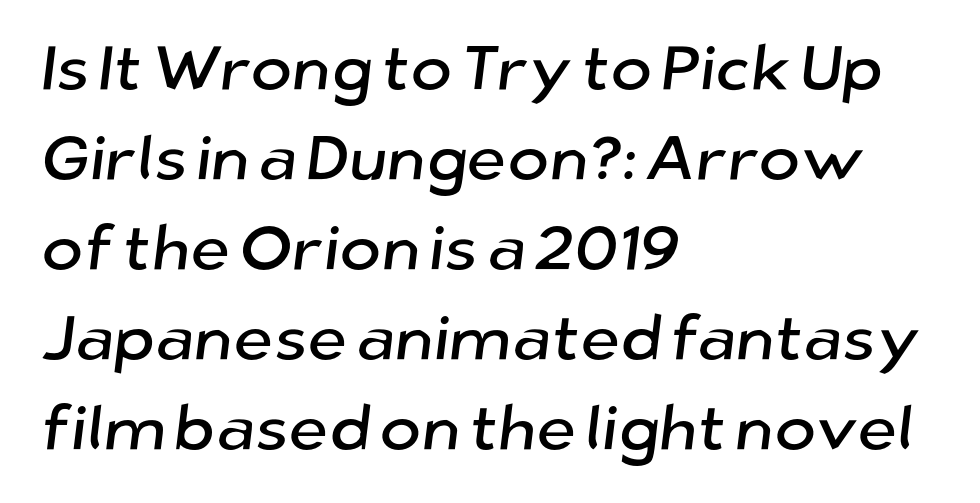
The image shows 63 px sans-serif type; set left-aligned, normal line spacing (1.43x), normal letter spacing, not underlined; low stroke contrast and a medium x-height.
